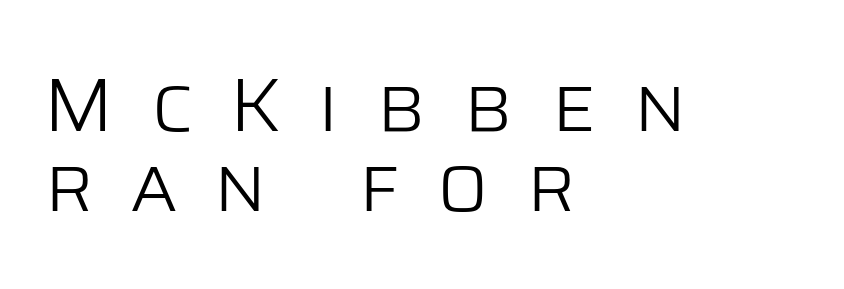
{"serif": "no", "italic": "no", "bold": "no", "weight": "light", "width": "normal", "stroke_contrast": "low", "x_height": "large", "monospaced": "no", "underline": "no", "align": "left", "line_spacing": "tight", "line_spacing_ratio": 1.05, "letter_spacing": "wide", "letter_spacing_em": 0.48, "glyph_px": 76}
